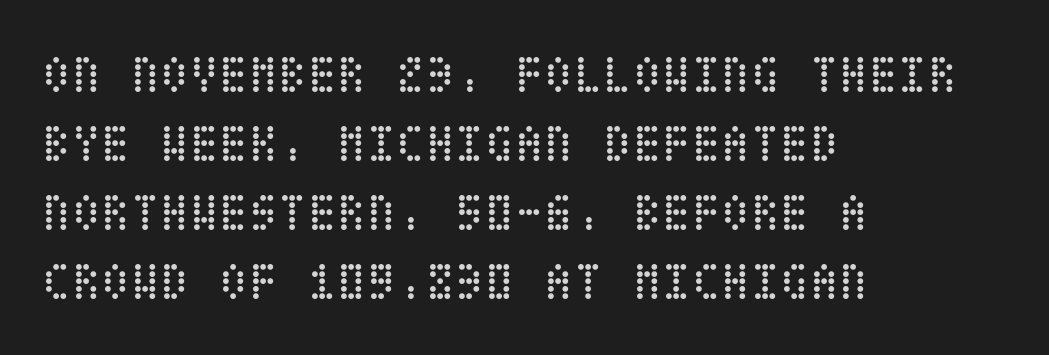
Q: Is the text bold? A: No.
Q: Is the text italic (slanted)? A: No, it is upright.
Q: Is the text underlined? A: No.
Q: How is the paragraph aligned? A: Left-aligned.
Q: Is the spacing between letters normal or unusually wide? A: Normal.
Q: Is the spacing between lines tight, normal or loose? A: Normal.
Q: Width (condensed, normal, or wide)? A: Condensed.
Q: Stroke contrast? A: Low.
Q: x-height? A: Large.
